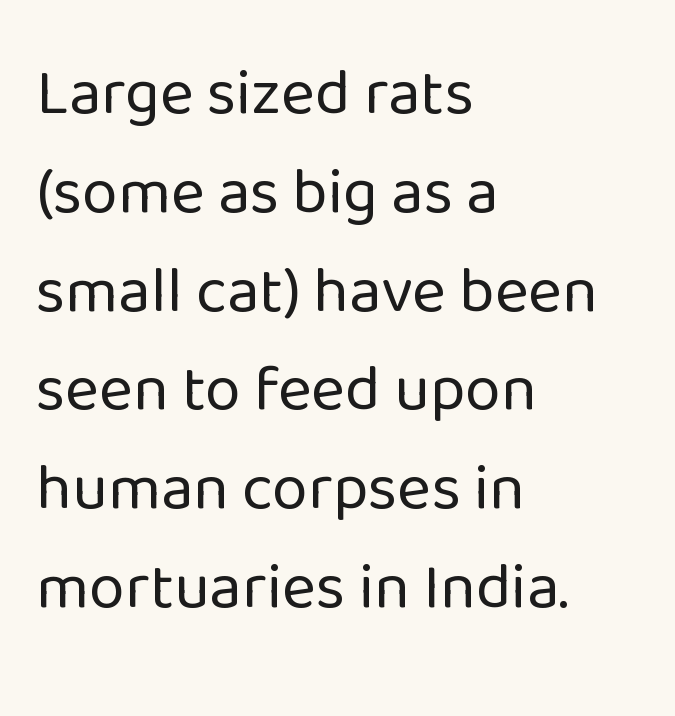
{"serif": "no", "italic": "no", "bold": "no", "weight": "regular", "width": "normal", "stroke_contrast": "low", "x_height": "medium", "monospaced": "no", "underline": "no", "align": "left", "line_spacing": "normal", "line_spacing_ratio": 1.52, "letter_spacing": "normal", "letter_spacing_em": 0.0, "glyph_px": 65}
